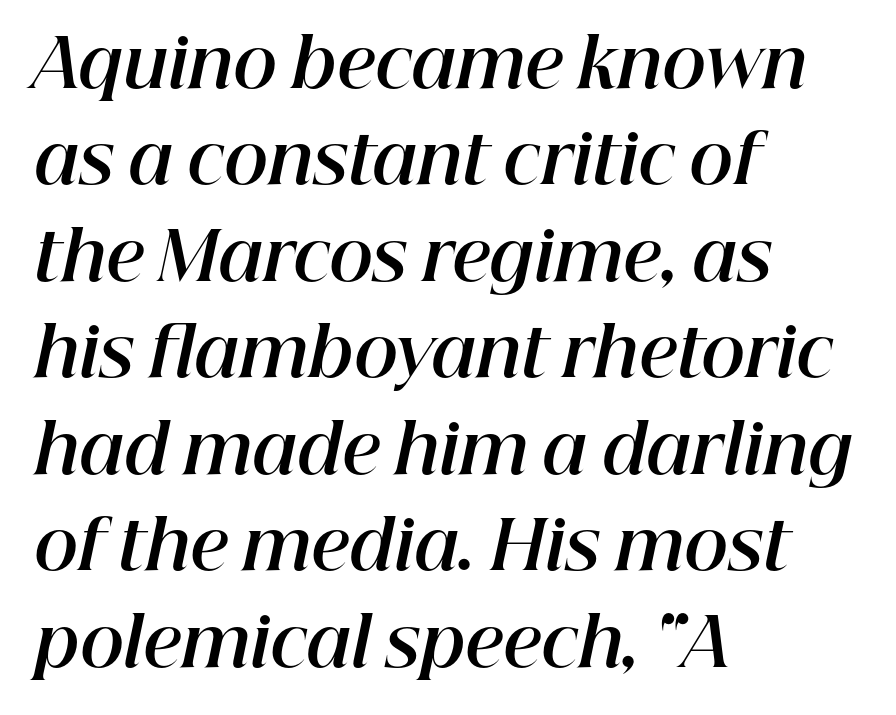
{"italic": "yes", "lean": "right", "slant_degrees": 12, "bold": "yes", "weight": "bold", "width": "normal", "stroke_contrast": "high", "x_height": "medium", "monospaced": "no", "underline": "no", "align": "left", "line_spacing": "normal", "line_spacing_ratio": 1.44, "letter_spacing": "normal", "letter_spacing_em": 0.0, "glyph_px": 67}
